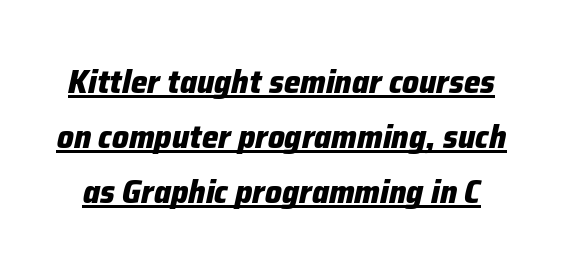
Q: Is the text bold? A: Yes.
Q: Is the text italic (slanted)? A: Yes, it leans right by about 12 degrees.
Q: Is the text underlined? A: Yes.
Q: Is the spacing between letters normal or unusually wide? A: Normal.
Q: Is the spacing between lines tight, normal or loose? A: Normal.
Q: Width (condensed, normal, or wide)? A: Normal.
Q: Stroke contrast? A: Low.
Q: x-height? A: Medium.
Q: Monospaced? A: No.
